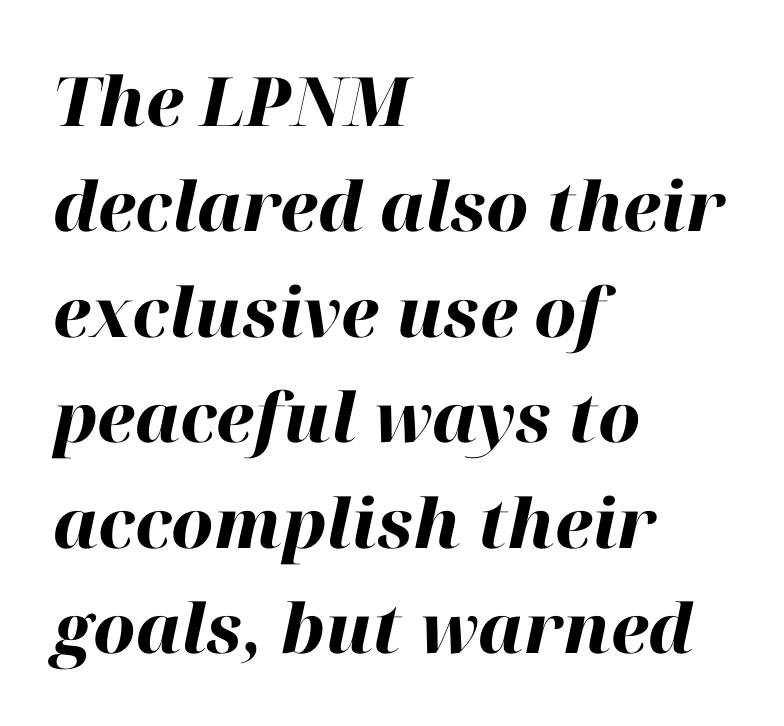
Horizontal bands of white between lines are of average thickness. The whole block is typeset with a tilt. The line texture is even and compact thanks to regular tracking. Decoration check: the copy has no underline.
